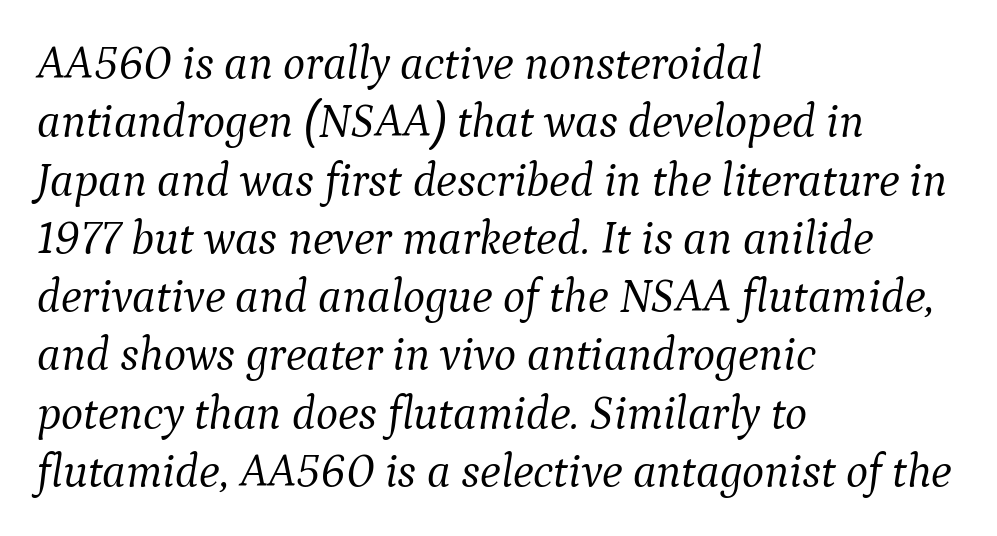
Honestly, there is no underline to notice here at all. Type style note: has serifs. Weight: in the light-to-regular range. Do the characters align in a grid? No, the font is proportional.
